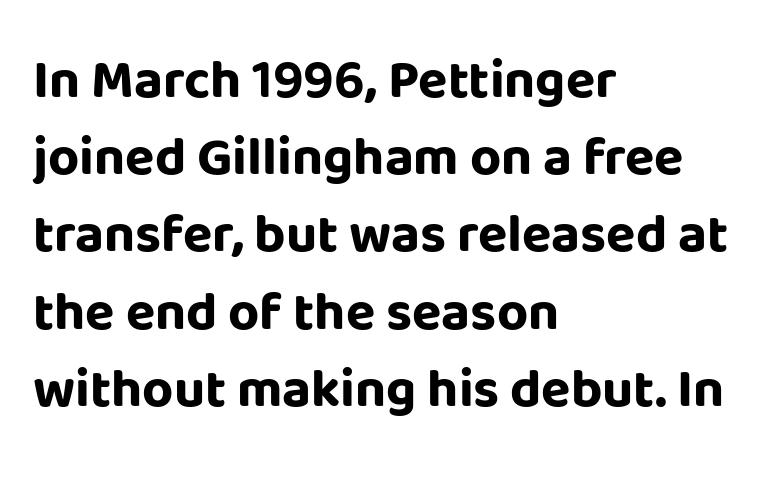
The image shows 54 px bold sans-serif type, upright; set left-aligned, normal line spacing (1.43x), normal letter spacing, not underlined; low stroke contrast and a large x-height.
